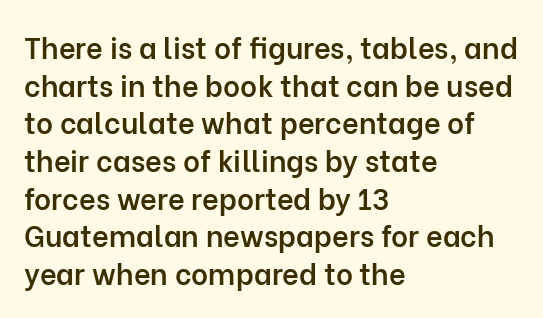
Notice how the passage keeps a crisp vertical edge on the left only. Stroke terminals: plain, sans-serif. Ordinary non-slanted type is in use. Default kerning and tracking; the words read as compact shapes. What's the leading like? Ordinary, nothing unusual. Note the varied advance widths — an 'i' is clearly narrower than an 'm'.
